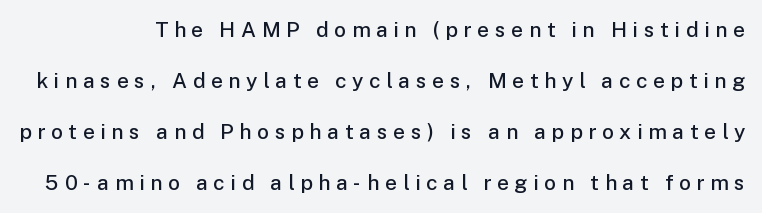
{"italic": "no", "bold": "semi", "underline": "no", "line_spacing": "loose", "line_spacing_ratio": 2.43, "letter_spacing": "wide", "letter_spacing_em": 0.27, "glyph_px": 21}
